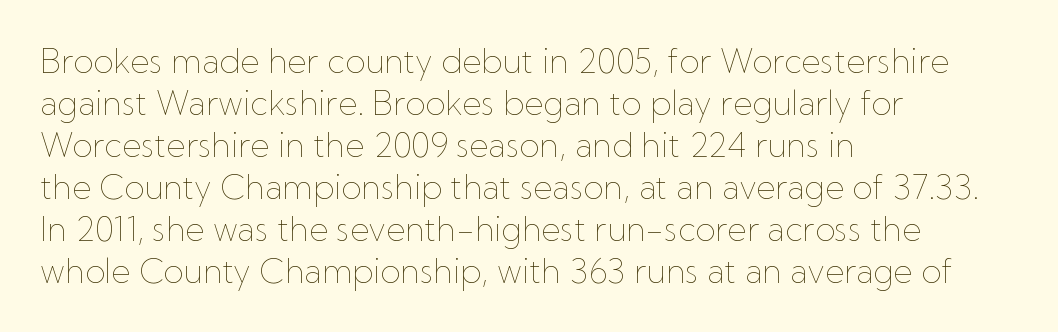
Q: Is the text bold? A: No.
Q: Is the text italic (slanted)? A: No, it is upright.
Q: Is the text underlined? A: No.
Q: How is the paragraph aligned? A: Left-aligned.
Q: Is the spacing between letters normal or unusually wide? A: Normal.
Q: Is the spacing between lines tight, normal or loose? A: Normal.
Q: Width (condensed, normal, or wide)? A: Normal.
Q: Stroke contrast? A: Low.
Q: x-height? A: Medium.
Q: Monospaced? A: No.
